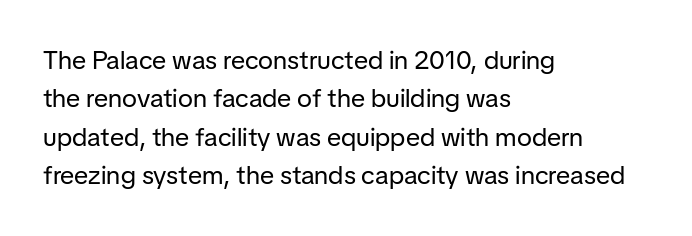
Q: Is the text bold? A: No.
Q: Is the text italic (slanted)? A: No, it is upright.
Q: Is the text underlined? A: No.
Q: How is the paragraph aligned? A: Left-aligned.
Q: Is the spacing between letters normal or unusually wide? A: Normal.
Q: Is the spacing between lines tight, normal or loose? A: Normal.
